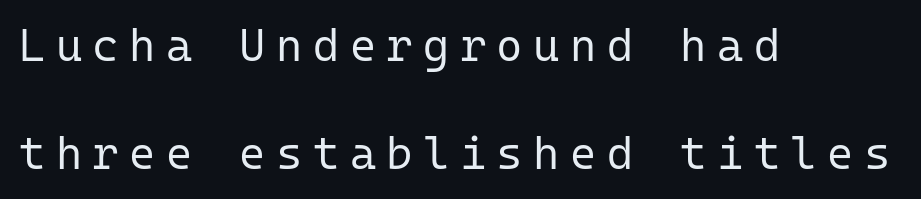
Q: Is the text bold? A: No.
Q: Is the text italic (slanted)? A: No, it is upright.
Q: Is the typeface a serif or a sans-serif typeface? A: Sans-serif.
Q: Is the text underlined? A: No.
Q: How is the paragraph aligned? A: Left-aligned.
Q: Is the spacing between letters normal or unusually wide? A: Unusually wide.
Q: Is the spacing between lines tight, normal or loose? A: Loose.
Q: Width (condensed, normal, or wide)? A: Normal.
Q: Stroke contrast? A: Low.
Q: x-height? A: Medium.
Q: Monospaced? A: Yes.
